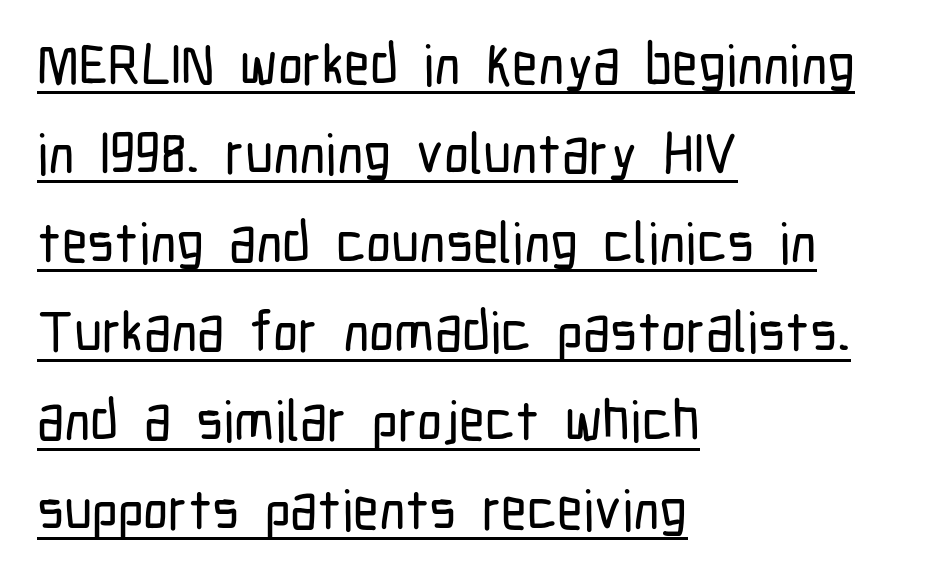
The image shows 56 px condensed sans-serif type, upright; set left-aligned, normal line spacing (1.59x), normal letter spacing, underlined; low stroke contrast and a medium x-height.
